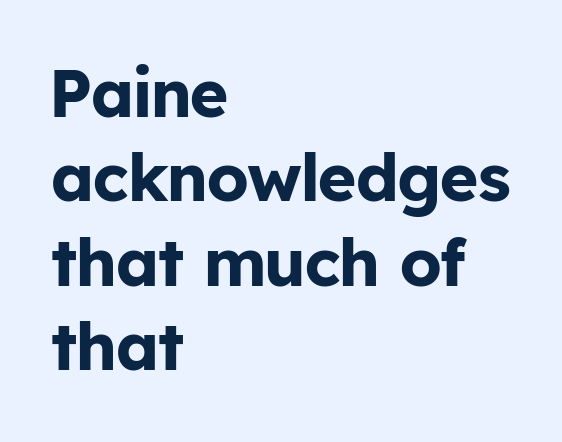
Typographically, this falls in the sans-serif category. The letters stand straight up with perfectly vertical stems. Only glyphs here, with clear space below each row. Each word holds together tightly as a unit, with standard inter-letter gaps.
